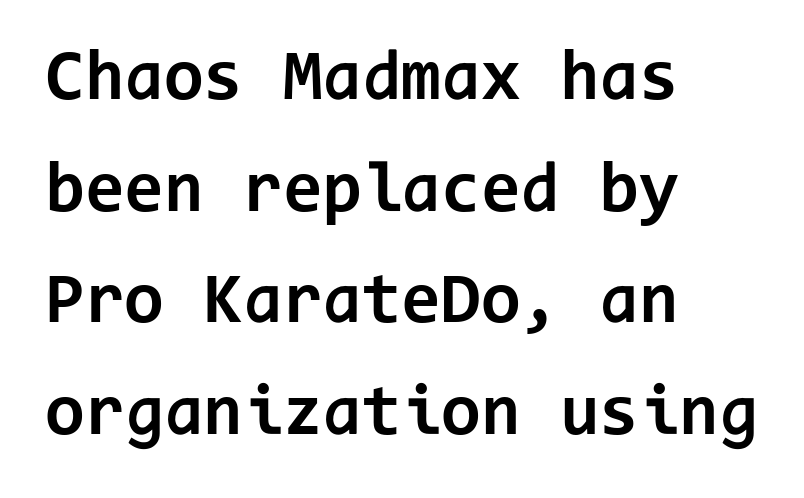
{"serif": "no", "italic": "no", "bold": "yes", "weight": "bold", "width": "normal", "stroke_contrast": "low", "x_height": "medium", "monospaced": "yes", "underline": "no", "align": "left", "line_spacing": "normal", "line_spacing_ratio": 1.55, "letter_spacing": "normal", "letter_spacing_em": 0.0, "glyph_px": 72}
